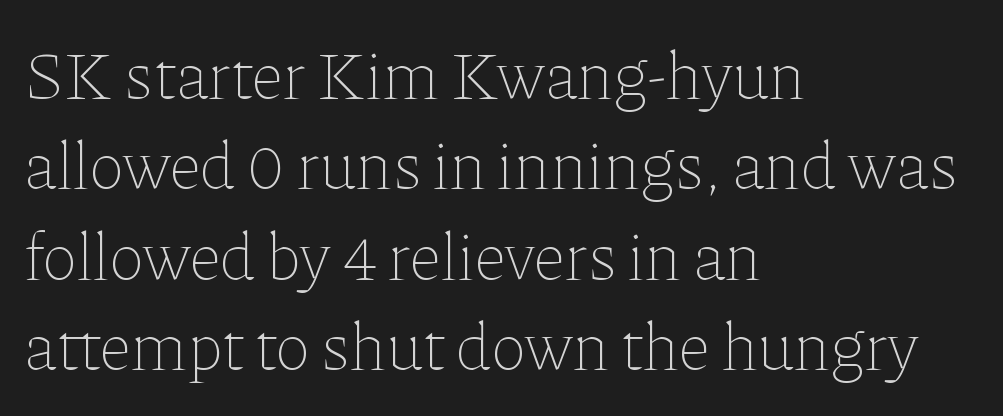
Q: Is the text bold? A: No.
Q: Is the text italic (slanted)? A: No, it is upright.
Q: Is the text underlined? A: No.
Q: How is the paragraph aligned? A: Left-aligned.
Q: Is the spacing between letters normal or unusually wide? A: Normal.
Q: Is the spacing between lines tight, normal or loose? A: Normal.
Q: Width (condensed, normal, or wide)? A: Normal.
Q: Stroke contrast? A: Low.
Q: x-height? A: Medium.
Q: Monospaced? A: No.
